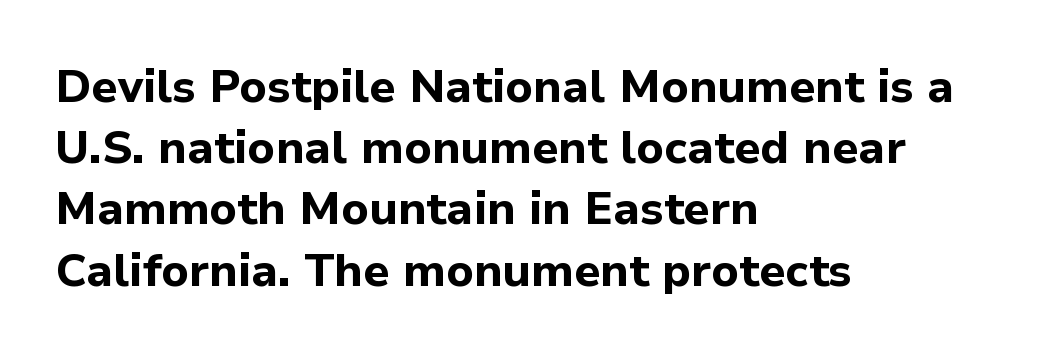
Examine the stroke ends and you'll find no serifs. Designer's note — italics off, roman on. Each row of text sits above clean, open space. The rendering uses a moderate line-height, typical for paragraphs. Is this a fixed-width face? No — the glyphs have proportional, varying widths.
